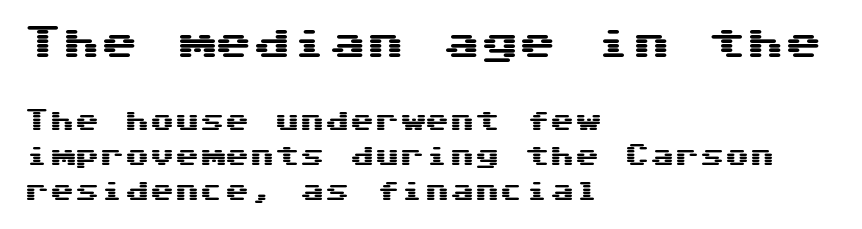
{"serif": "no", "italic": "no", "width": "wide", "stroke_contrast": "medium", "x_height": "medium", "monospaced": "yes", "underline": "no", "align": "left", "line_spacing": "normal", "line_spacing_ratio": 1.41, "letter_spacing": "normal", "letter_spacing_em": 0.0, "larger_block": "first", "size_ratio": 1.52, "glyph_px": 38}
